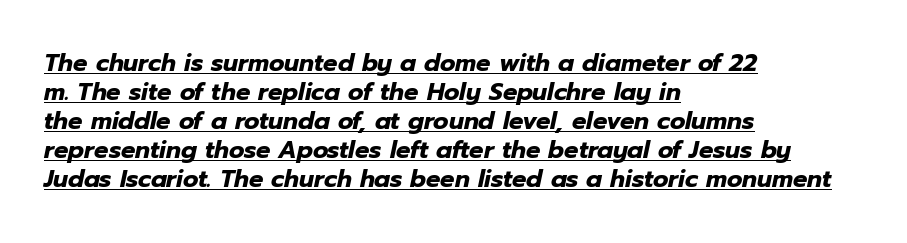
The image shows 24 px bold type, italic (leaning right); set left-aligned, line spacing 1.21x, normal letter spacing, underlined.
